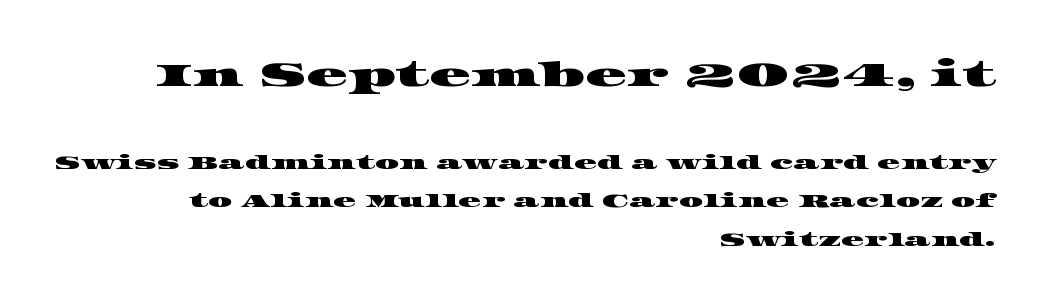
The image shows 34 px wide serif type; set right-aligned, loose line spacing (2.04x), normal letter spacing, not underlined; the first (top) block is 1.79x larger; high stroke contrast and a large x-height.
